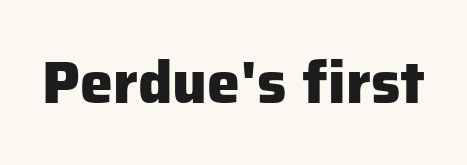
{"serif": "no", "italic": "no", "bold": "yes", "weight": "heavy", "width": "normal", "stroke_contrast": "low", "x_height": "medium", "monospaced": "no", "underline": "no", "letter_spacing": "normal", "letter_spacing_em": 0.0, "glyph_px": 59}
